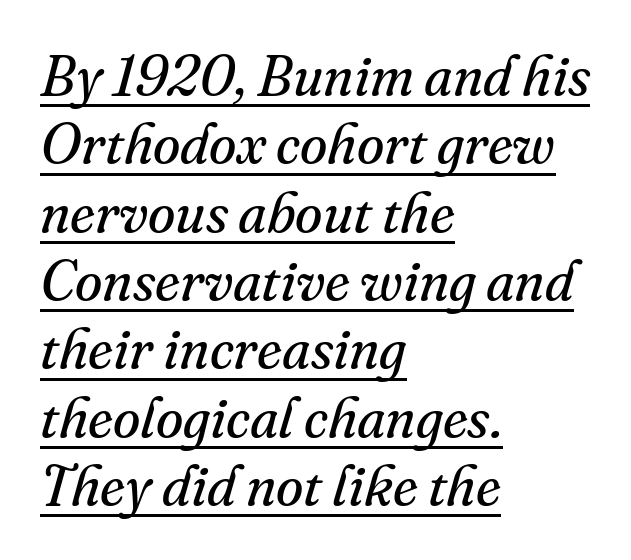
Small tapered or slab feet sit at the stroke ends, so this counts as serif. Do the characters align in a grid? No, the font is proportional. Left-aligned paragraph, ragged on the right. The passage shown is not bold in any degree. Yep, that's italic — everything's leaning.
